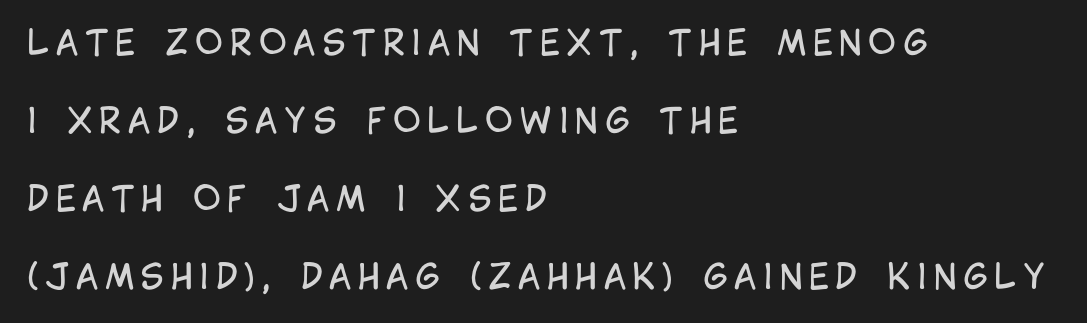
{"serif": "no", "italic": "no", "bold": "no", "weight": "regular", "width": "condensed", "stroke_contrast": "low", "x_height": "large", "monospaced": "no", "underline": "no", "align": "left", "line_spacing": "loose", "line_spacing_ratio": 2.29, "glyph_px": 34}
